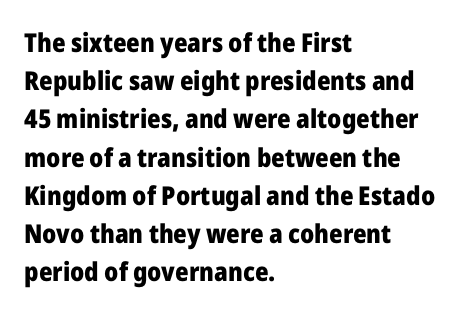
One glance says typical: line gaps are just what's usual. Students, note that the glyphs here touch the page at normal intervals. When letters stand straight like this, we call the style roman or upright. The string is rendered with underlining switched off. Casual observation: everything's shoved over to the left.
